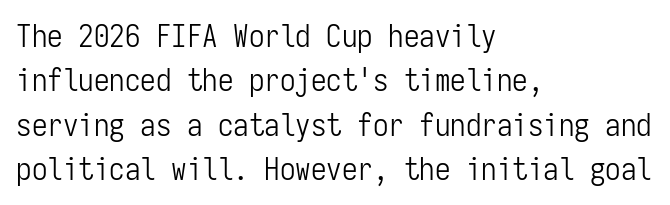
The image shows 31 px light, condensed sans-serif type, upright, monospaced; set left-aligned, normal line spacing (1.43x), normal letter spacing, not underlined; low stroke contrast and a medium x-height.
